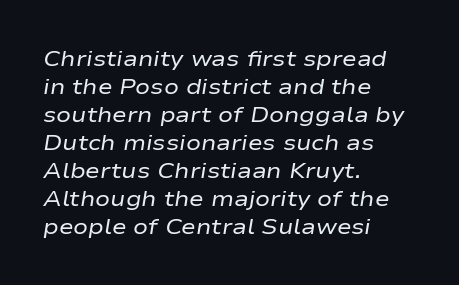
This reads as an unemphasized weight, regular at the heaviest. The gaps between neighbouring characters are ordinary and unremarkable. Regular leading. Each line starts at the same left margin while the right side varies. Emphasis-style slanted type is in use. Clear beneath every line of the passage.
